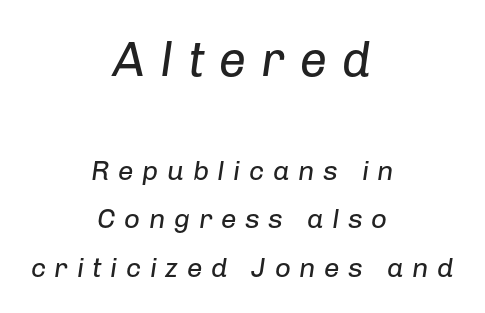
The image shows 49 px regular-weight type, italic (leaning right); set centered, line spacing 1.73x, unusually wide letter spacing (+0.3 em), not underlined; the first (top) block is 1.75x larger; low stroke contrast and a medium x-height.
